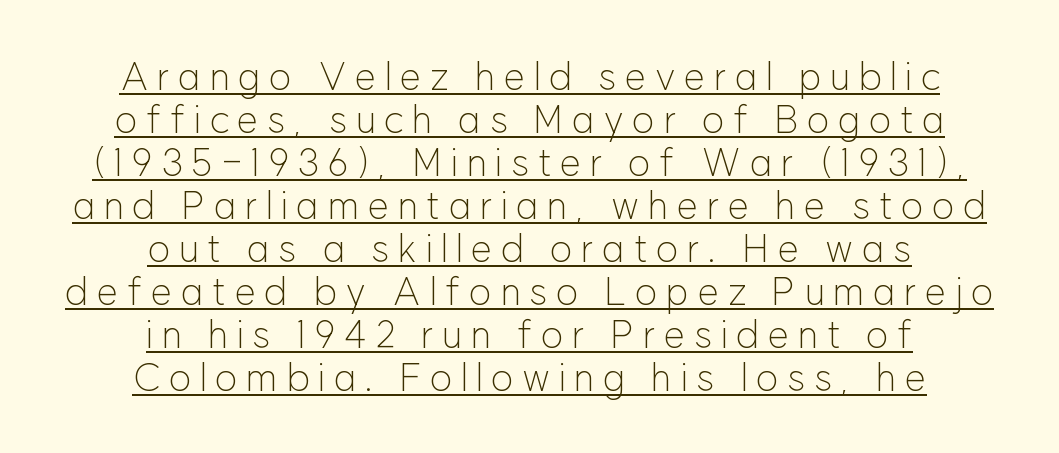
Q: Is the text bold? A: No.
Q: Is the text italic (slanted)? A: No, it is upright.
Q: Is the typeface a serif or a sans-serif typeface? A: Sans-serif.
Q: Is the text underlined? A: Yes.
Q: How is the paragraph aligned? A: Centered.
Q: Is the spacing between letters normal or unusually wide? A: Unusually wide.
Q: Is the spacing between lines tight, normal or loose? A: Tight.
Q: Width (condensed, normal, or wide)? A: Normal.
Q: Stroke contrast? A: Low.
Q: x-height? A: Medium.
Q: Monospaced? A: No.
